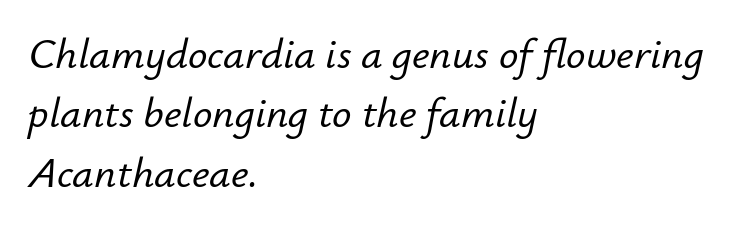
The face used here has a pronounced slope to its letters. Whoever set this chose a conventional vertical rhythm. A typesetter would call this zero additional tracking. The text block is weighted toward the left margin, trailing off unevenly rightward.
